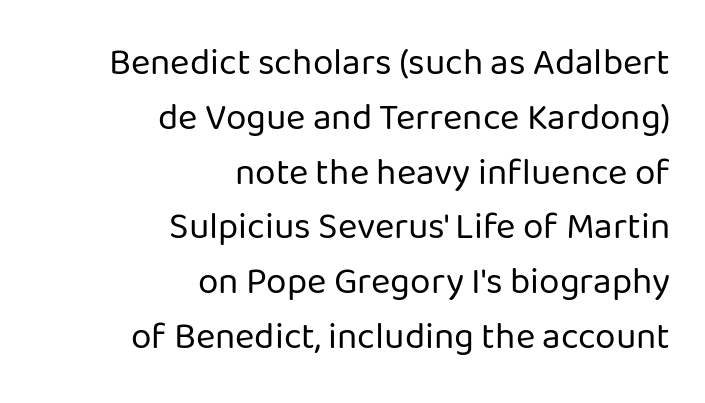
The image shows 37 px regular-weight sans-serif type, upright; set right-aligned, normal line spacing (1.48x), normal letter spacing, not underlined; low stroke contrast and a medium x-height.
